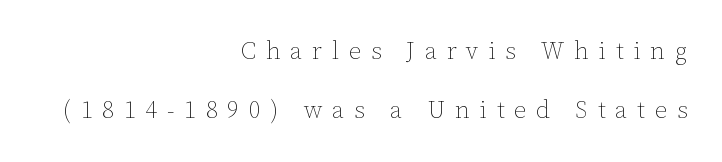
The image shows 24 px text type, upright; set right-aligned, loose line spacing (2.47x), unusually wide letter spacing (+0.41 em), not underlined.
